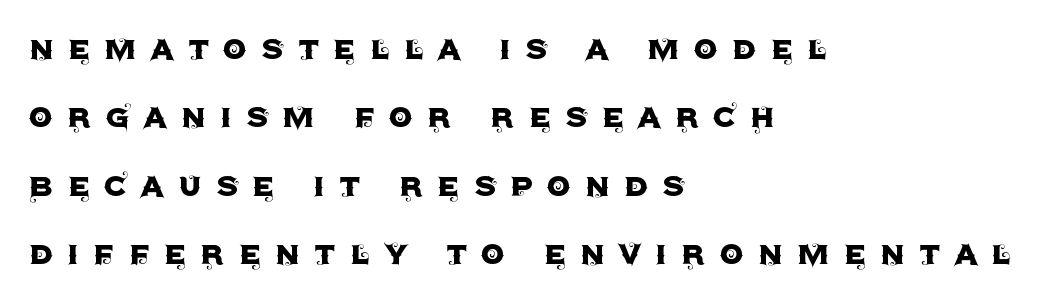
{"serif": "no", "italic": "no", "width": "normal", "x_height": "large", "monospaced": "no", "underline": "no", "align": "left", "line_spacing_ratio": 1.8, "letter_spacing": "wide", "letter_spacing_em": 0.37, "glyph_px": 38}
